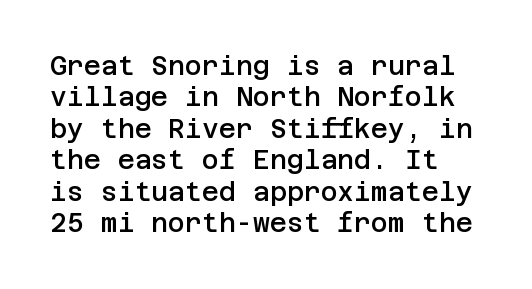
{"italic": "no", "bold": "semi", "underline": "no", "line_spacing_ratio": 1.21, "letter_spacing": "normal", "letter_spacing_em": 0.0, "glyph_px": 26}
